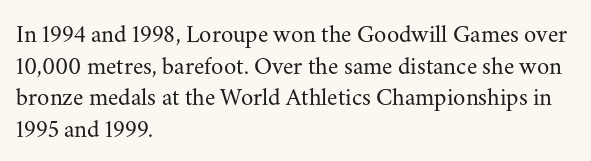
{"italic": "no", "bold": "no", "underline": "no", "align": "left", "line_spacing": "normal", "line_spacing_ratio": 1.27, "letter_spacing": "normal", "letter_spacing_em": 0.0, "glyph_px": 25}
